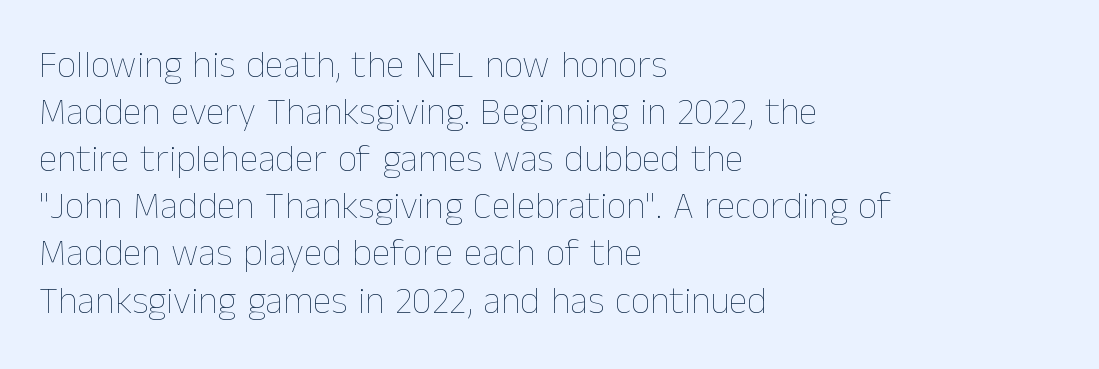
The letters look calm and open, with moderate or lighter stems. Varying glyph widths throughout — classic text-font behaviour. Here the glyphs are tracked normally, forming tight word shapes. The font's upright variant was chosen for this text.
